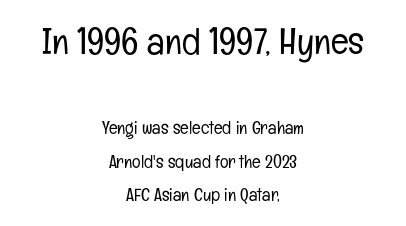
The weight would be labelled regular, book, light, or lighter still. When letters stand straight like this, we call the style roman or upright. Lines of text with bare space underneath. Which margin do the lines hug? Neither — every line sits in the middle. Here the glyphs are tracked normally, forming tight word shapes. Stroke terminals: plain, sans-serif.
